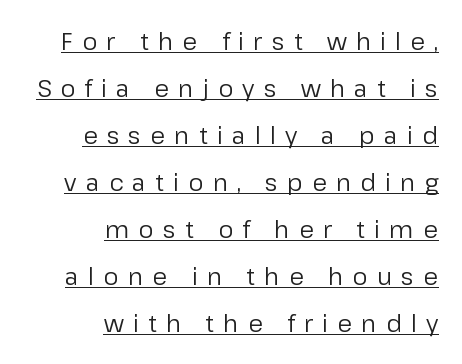
The image shows 24 px text type, upright; set right-aligned, loose line spacing (1.96x), unusually wide letter spacing (+0.38 em), underlined.
